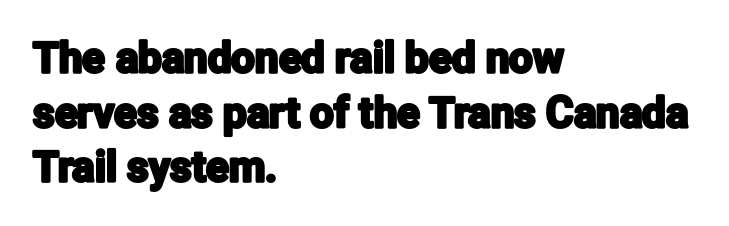
Q: Is the text italic (slanted)? A: No, it is upright.
Q: Is the typeface a serif or a sans-serif typeface? A: Sans-serif.
Q: Is the text underlined? A: No.
Q: How is the paragraph aligned? A: Left-aligned.
Q: Is the spacing between letters normal or unusually wide? A: Normal.
Q: Is the spacing between lines tight, normal or loose? A: Normal.
Q: Width (condensed, normal, or wide)? A: Condensed.
Q: Stroke contrast? A: Low.
Q: x-height? A: Medium.
Q: Monospaced? A: No.
